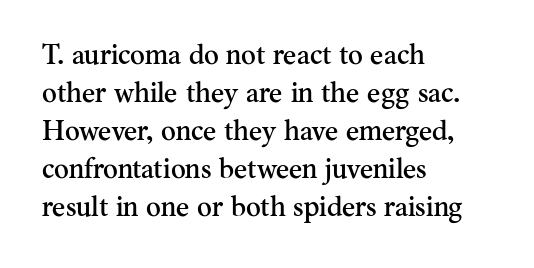
{"serif": "yes", "italic": "no", "width": "normal", "stroke_contrast": "medium", "x_height": "small", "monospaced": "no", "underline": "no", "align": "left", "line_spacing": "normal", "line_spacing_ratio": 1.36, "letter_spacing": "normal", "letter_spacing_em": 0.0, "glyph_px": 28}
